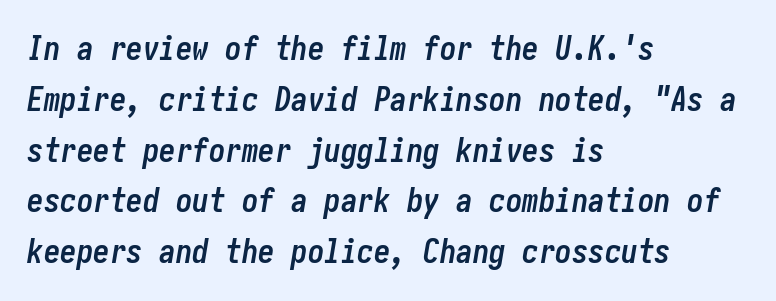
Q: Is the text bold? A: Yes.
Q: Is the text italic (slanted)? A: Yes, it leans right by about 10 degrees.
Q: Is the text underlined? A: No.
Q: How is the paragraph aligned? A: Left-aligned.
Q: Is the spacing between letters normal or unusually wide? A: Normal.
Q: Is the spacing between lines tight, normal or loose? A: Normal.
Q: Width (condensed, normal, or wide)? A: Condensed.
Q: Stroke contrast? A: Low.
Q: x-height? A: Medium.
